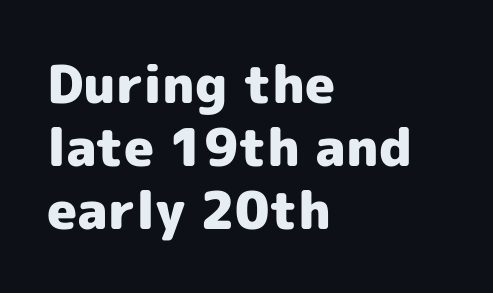
Q: Is the text bold? A: Yes.
Q: Is the text italic (slanted)? A: No, it is upright.
Q: Is the typeface a serif or a sans-serif typeface? A: Sans-serif.
Q: Is the text underlined? A: No.
Q: How is the paragraph aligned? A: Left-aligned.
Q: Is the spacing between letters normal or unusually wide? A: Normal.
Q: Width (condensed, normal, or wide)? A: Normal.
Q: x-height? A: Medium.
Q: Monospaced? A: No.
